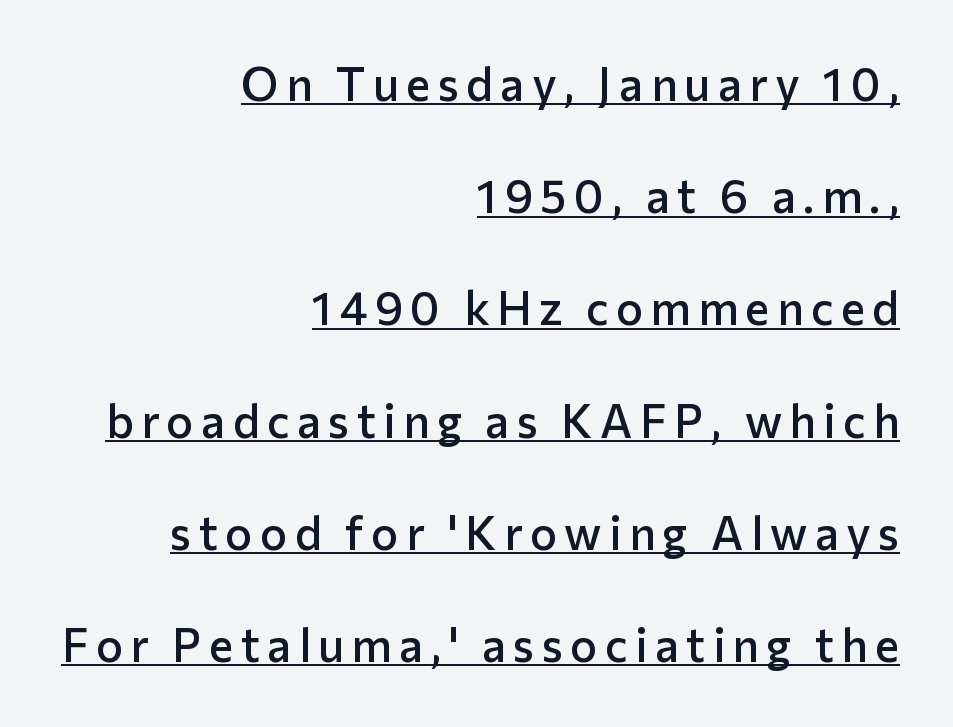
Q: Is the text bold? A: Semi-bold.
Q: Is the text italic (slanted)? A: No, it is upright.
Q: Is the typeface a serif or a sans-serif typeface? A: Sans-serif.
Q: Is the text underlined? A: Yes.
Q: How is the paragraph aligned? A: Right-aligned.
Q: Is the spacing between lines tight, normal or loose? A: Loose.
Q: Width (condensed, normal, or wide)? A: Normal.
Q: Stroke contrast? A: Low.
Q: x-height? A: Medium.
Q: Monospaced? A: No.
